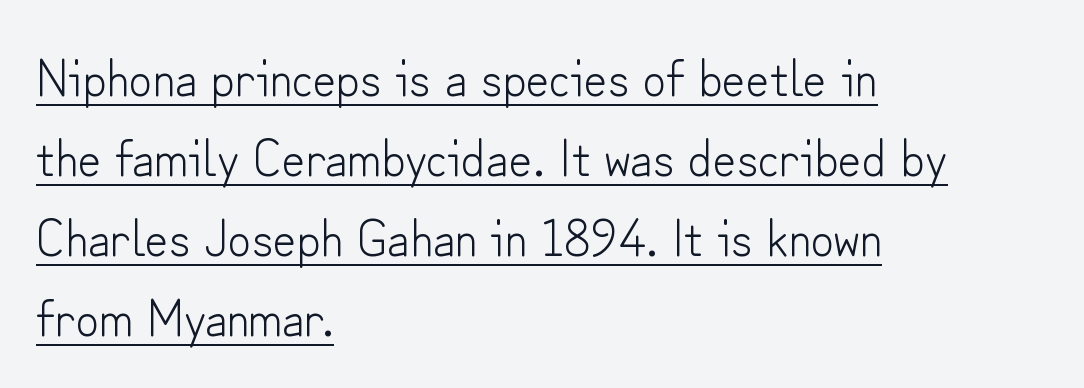
{"serif": "no", "italic": "no", "bold": "no", "weight": "light", "width": "normal", "stroke_contrast": "low", "x_height": "small", "monospaced": "no", "underline": "yes", "align": "left", "line_spacing": "normal", "line_spacing_ratio": 1.57, "letter_spacing": "normal", "letter_spacing_em": 0.0, "glyph_px": 51}
